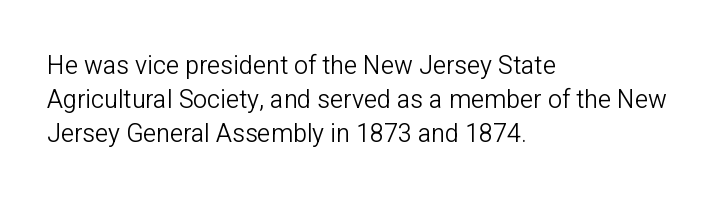
The image shows 25 px text type, upright; set left-aligned, normal line spacing (1.37x), normal letter spacing, not underlined.
